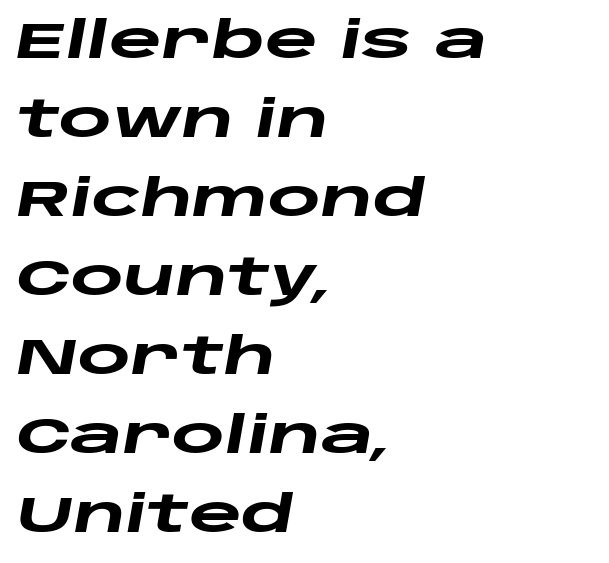
{"italic": "yes", "lean": "right", "slant_degrees": 10, "bold": "yes", "weight": "heavy", "width": "wide", "stroke_contrast": "low", "x_height": "large", "monospaced": "no", "underline": "no", "align": "left", "line_spacing": "normal", "line_spacing_ratio": 1.55, "letter_spacing": "normal", "letter_spacing_em": 0.0, "glyph_px": 51}
